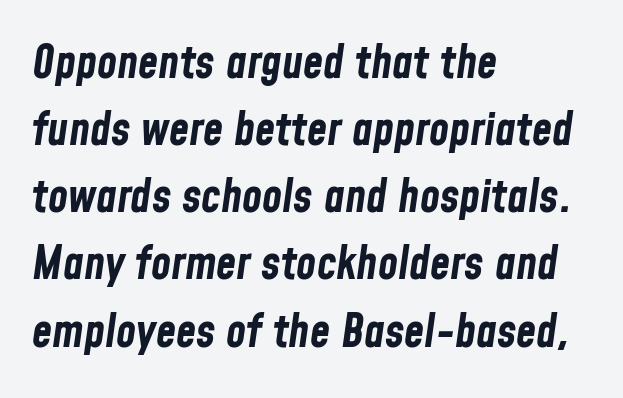
Q: Is the text bold? A: Yes.
Q: Is the text italic (slanted)? A: Yes, it leans right by about 8 degrees.
Q: Is the text underlined? A: No.
Q: How is the paragraph aligned? A: Left-aligned.
Q: Is the spacing between letters normal or unusually wide? A: Normal.
Q: Is the spacing between lines tight, normal or loose? A: Normal.
Q: Width (condensed, normal, or wide)? A: Condensed.
Q: Stroke contrast? A: Low.
Q: x-height? A: Medium.
Q: Monospaced? A: No.
